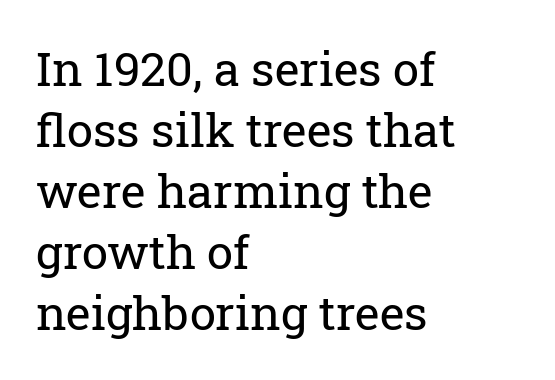
Q: Is the text bold? A: No.
Q: Is the text italic (slanted)? A: No, it is upright.
Q: Is the typeface a serif or a sans-serif typeface? A: Serif.
Q: Is the text underlined? A: No.
Q: How is the paragraph aligned? A: Left-aligned.
Q: Is the spacing between letters normal or unusually wide? A: Normal.
Q: Is the spacing between lines tight, normal or loose? A: Normal.
Q: Width (condensed, normal, or wide)? A: Normal.
Q: Stroke contrast? A: Low.
Q: x-height? A: Medium.
Q: Monospaced? A: No.
